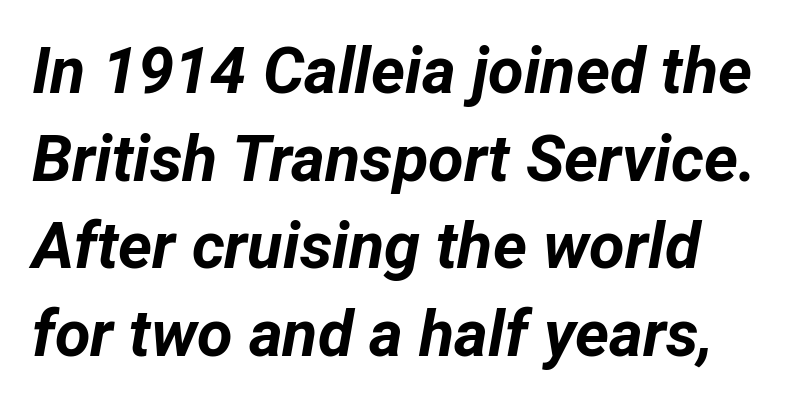
The image shows 65 px bold type, italic (leaning right); set normal line spacing (1.35x), normal letter spacing, not underlined; low stroke contrast and a medium x-height.
